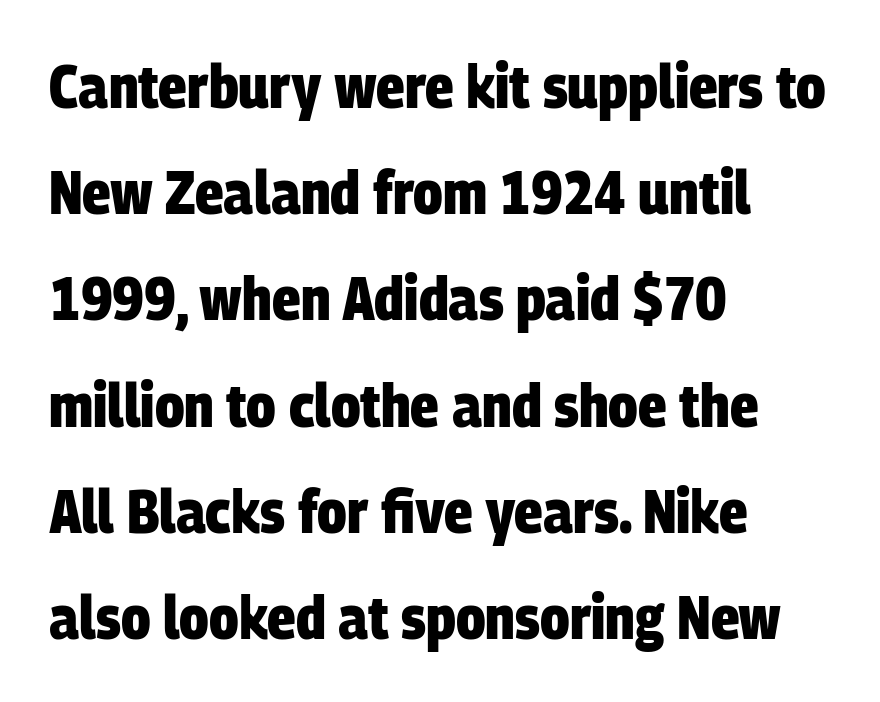
Here the designer chose a conventional face with non-uniform glyph widths. The setting favours the left margin, as ordinary paragraphs usually do. No extra tracking has been applied to these lines. Heavy-handed strokes throughout: this text is bold. The type family on display is of the sans-serif kind.
